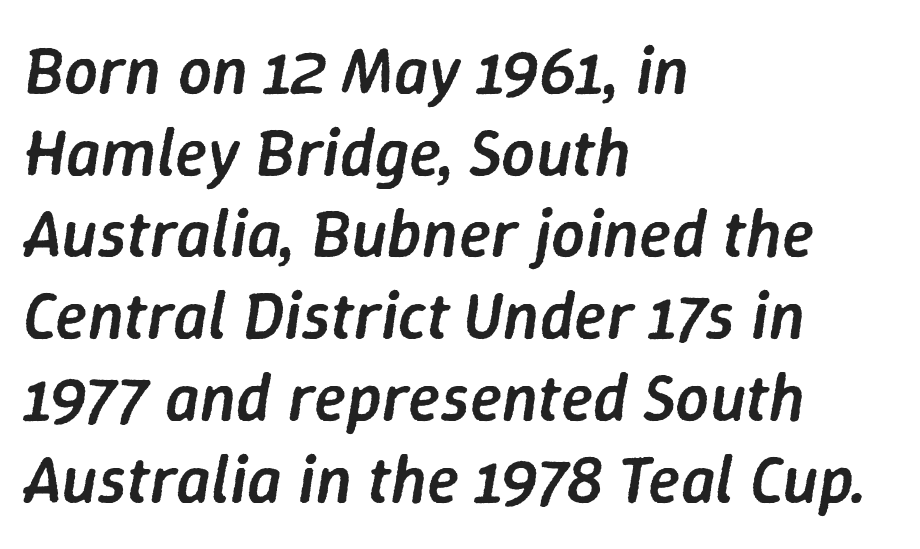
Proportional: the letters do not fall into vertical columns. Nobody drew a line under any word here. The line texture is even and compact thanks to regular tracking. Slanted lettering throughout.
